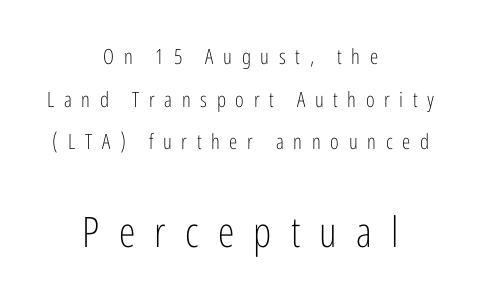
{"serif": "no", "italic": "no", "bold": "no", "weight": "light", "width": "condensed", "stroke_contrast": "low", "x_height": "medium", "monospaced": "no", "underline": "no", "align": "center", "line_spacing": "loose", "line_spacing_ratio": 2.03, "letter_spacing": "wide", "letter_spacing_em": 0.46, "larger_block": "second", "size_ratio": 2.0, "glyph_px": 42}
